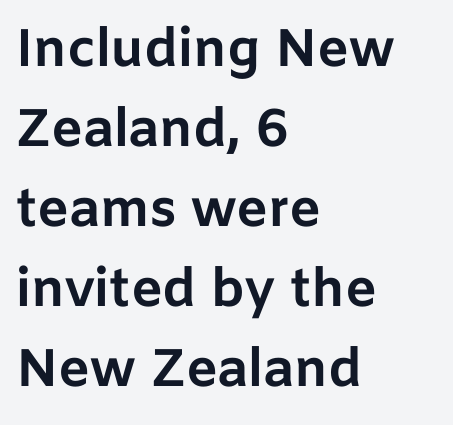
{"serif": "no", "italic": "no", "bold": "yes", "weight": "bold", "width": "normal", "stroke_contrast": "low", "x_height": "medium", "monospaced": "no", "underline": "no", "align": "left", "line_spacing": "normal", "line_spacing_ratio": 1.51, "letter_spacing": "normal", "letter_spacing_em": 0.0, "glyph_px": 53}
